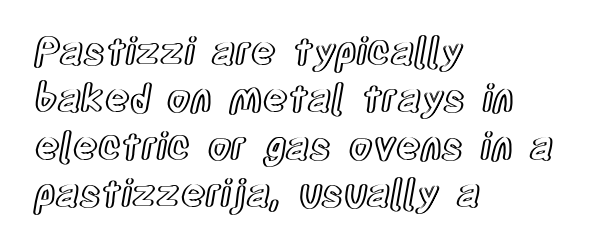
{"width": "condensed", "x_height": "large", "monospaced": "no", "underline": "no", "align": "left", "line_spacing": "normal", "line_spacing_ratio": 1.25, "letter_spacing": "normal", "letter_spacing_em": 0.0, "glyph_px": 38}
